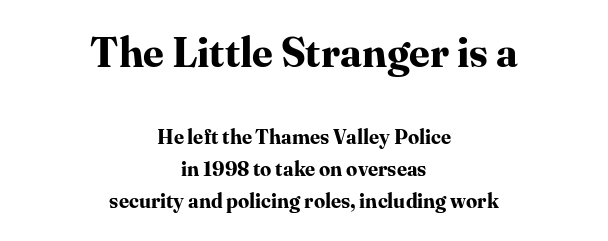
{"serif": "yes", "italic": "no", "bold": "yes", "weight": "bold", "width": "normal", "stroke_contrast": "high", "x_height": "medium", "monospaced": "no", "underline": "no", "align": "center", "line_spacing": "normal", "line_spacing_ratio": 1.6, "letter_spacing": "normal", "letter_spacing_em": 0.0, "larger_block": "first", "size_ratio": 2.05, "glyph_px": 41}
